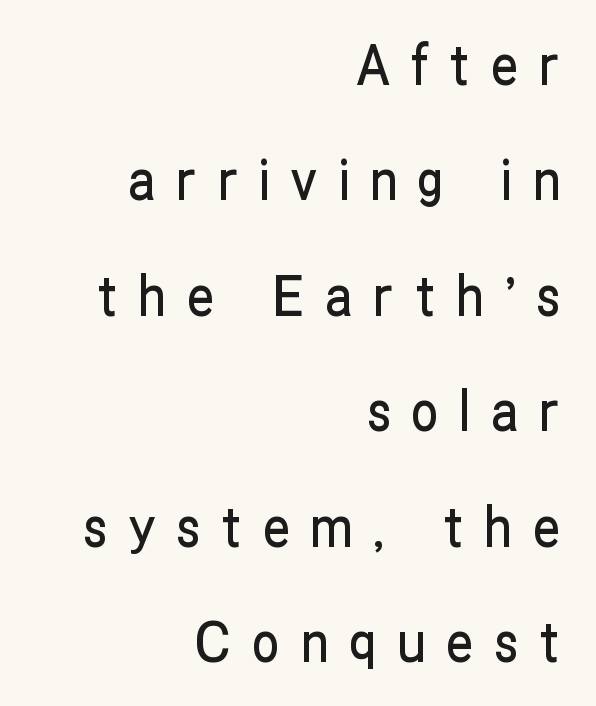
{"serif": "no", "italic": "no", "width": "condensed", "stroke_contrast": "low", "x_height": "medium", "monospaced": "no", "underline": "no", "align": "right", "line_spacing": "loose", "line_spacing_ratio": 2.1, "letter_spacing": "wide", "letter_spacing_em": 0.38, "glyph_px": 55}
